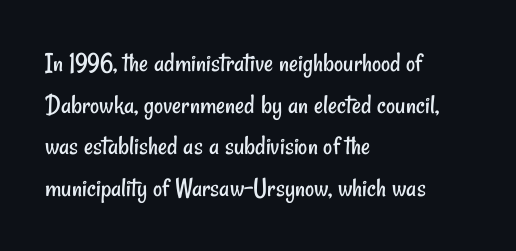
The image shows 28 px regular-weight, condensed sans-serif type; set left-aligned, normal line spacing (1.49x), normal letter spacing, not underlined; low stroke contrast and a small x-height.
